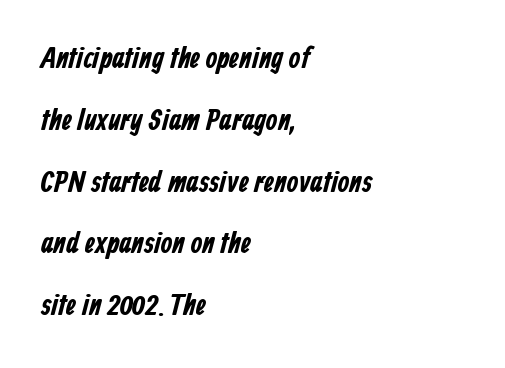
The image shows 30 px bold, condensed sans-serif type; set left-aligned, loose line spacing (2.06x), normal letter spacing, not underlined; low stroke contrast and a medium x-height.
